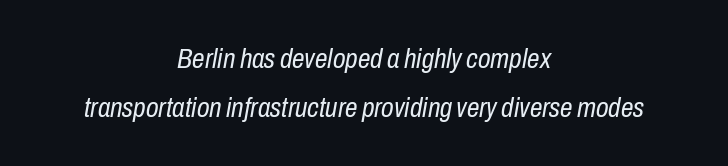
The face used here is proportionally spaced, like ordinary book or web type. Type without underlining. Here the glyphs are tracked normally, forming tight word shapes. Centered paragraph, ragged on both sides.
